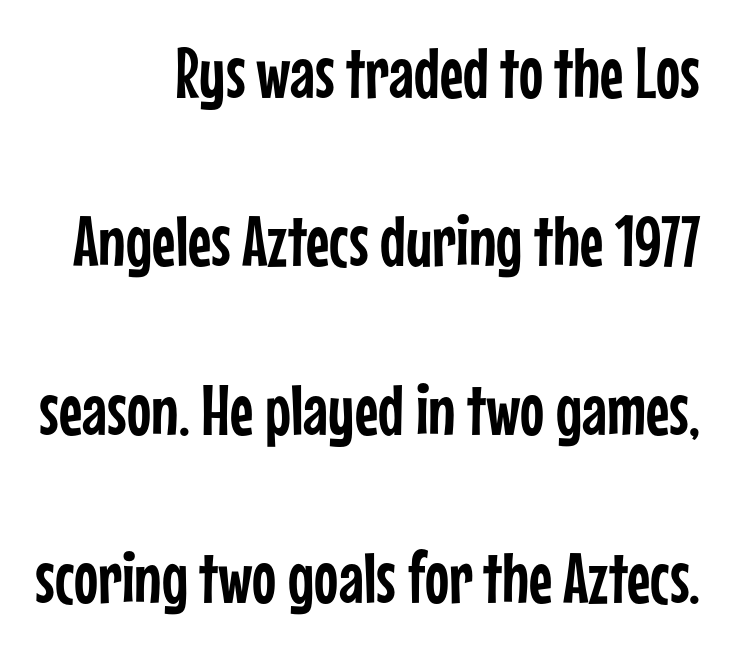
{"serif": "no", "italic": "no", "width": "condensed", "stroke_contrast": "low", "x_height": "medium", "monospaced": "no", "underline": "no", "align": "right", "line_spacing": "loose", "line_spacing_ratio": 2.34, "letter_spacing": "normal", "letter_spacing_em": 0.0, "glyph_px": 72}
